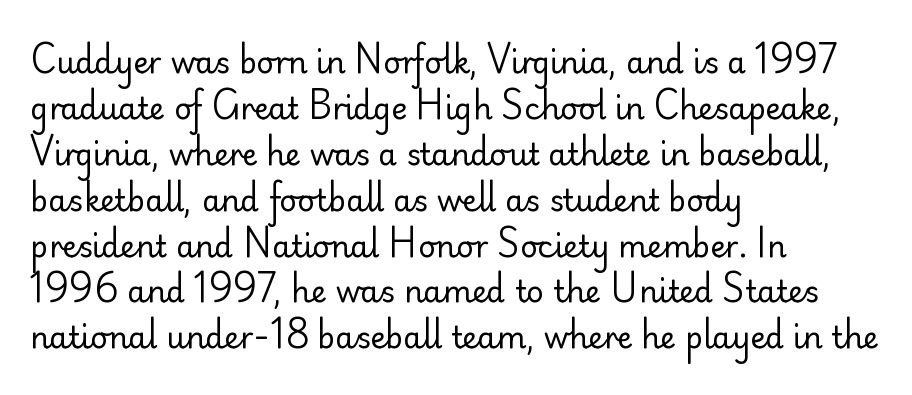
The image shows 30 px regular-weight sans-serif type, upright; set left-aligned, normal line spacing (1.53x), normal letter spacing, not underlined; low stroke contrast and a small x-height.
